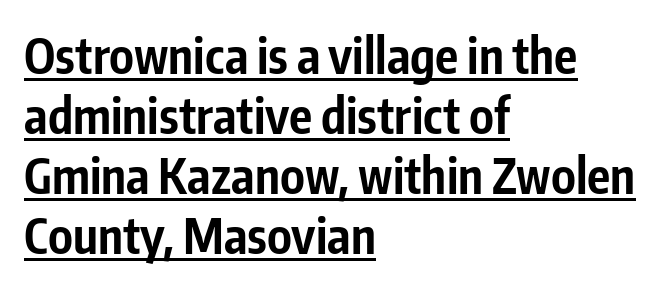
Proportional: the letters do not fall into vertical columns. The type family on display is of the sans-serif kind. The ragged edge is on the right, which tells us the setting is flush left. Heavy-handed strokes throughout: this text is bold. Ascenders rise straight up at ninety degrees. A rule runs beneath these lines of type.
